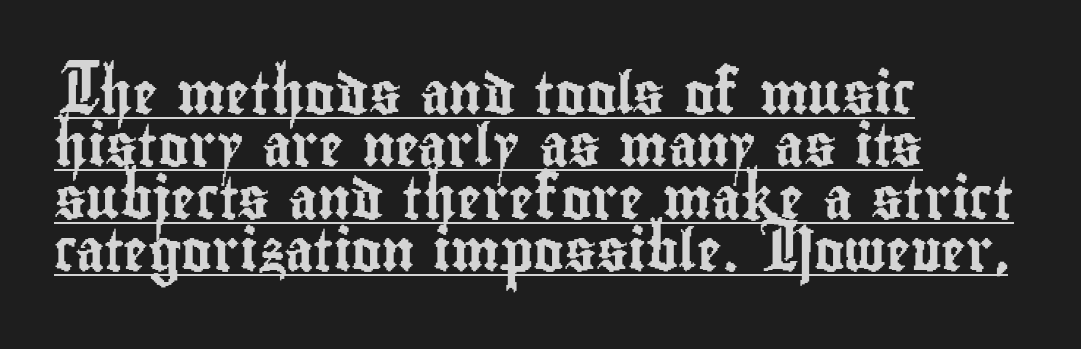
No extra tracking has been applied to these lines. Do the characters align in a grid? No, the font is proportional. The rendering anchors every line to the left-hand side. Regarding leading, the lines here are spaced in the standard way. The typesetter has applied underlining to the passage shown. Serif or sans? Sans — the stroke terminals are bare.
